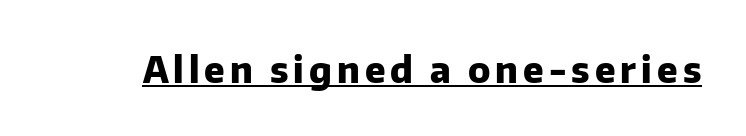
Q: Is the text bold? A: Yes.
Q: Is the text italic (slanted)? A: No, it is upright.
Q: Is the typeface a serif or a sans-serif typeface? A: Sans-serif.
Q: Is the text underlined? A: Yes.
Q: Width (condensed, normal, or wide)? A: Normal.
Q: Stroke contrast? A: Low.
Q: x-height? A: Medium.
Q: Monospaced? A: No.
